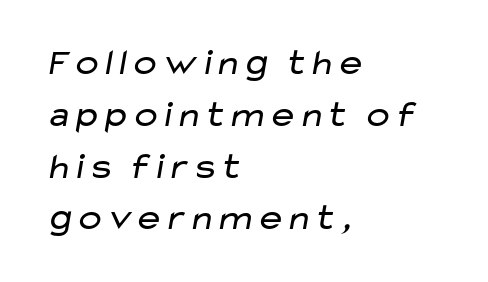
Q: Is the text bold? A: No.
Q: Is the typeface a serif or a sans-serif typeface? A: Sans-serif.
Q: Is the text underlined? A: No.
Q: How is the paragraph aligned? A: Left-aligned.
Q: Is the spacing between letters normal or unusually wide? A: Normal.
Q: Is the spacing between lines tight, normal or loose? A: Normal.
Q: Width (condensed, normal, or wide)? A: Wide.
Q: Stroke contrast? A: Low.
Q: x-height? A: Medium.
Q: Monospaced? A: No.
